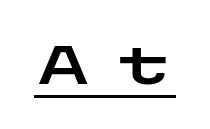
This sample uses an upright cut, with every glyph sitting square on the baseline. Substantial extra tracking has been applied to these lines. The face used here is a sans, in the tradition of grotesques and geometrics. Underlining? Definitely there.
